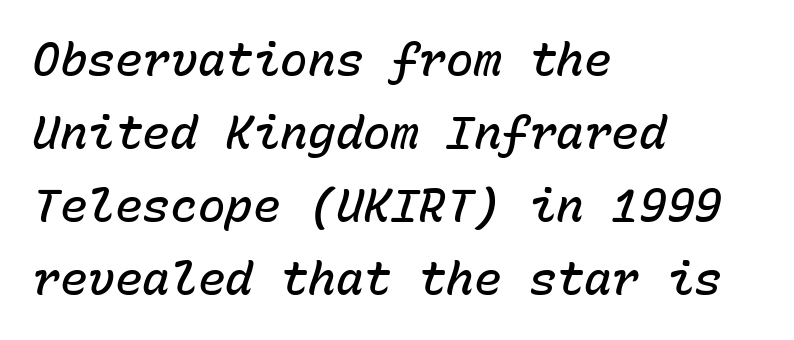
This is oblique type, the kind used for emphasis or titles. This rendering features lettering with no underline. These lines carry some extra weight — a demibold, not a full bold. Every character here occupies the same horizontal width, giving the sample a typewriter-like rhythm. The rows are spaced the way most documents space them.
